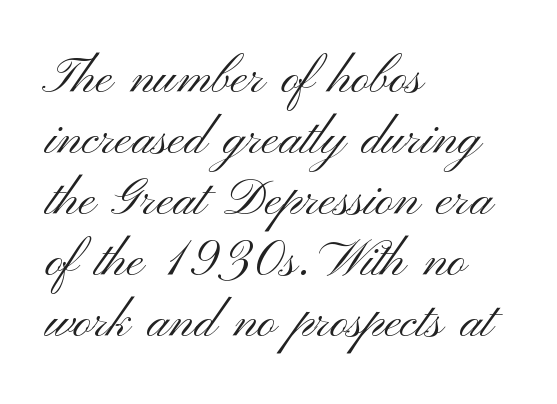
Q: Is the text bold? A: No.
Q: Is the text italic (slanted)? A: Yes.
Q: Is the typeface a serif or a sans-serif typeface? A: Sans-serif.
Q: Is the text underlined? A: No.
Q: How is the paragraph aligned? A: Left-aligned.
Q: Is the spacing between letters normal or unusually wide? A: Normal.
Q: Width (condensed, normal, or wide)? A: Wide.
Q: Stroke contrast? A: Medium.
Q: x-height? A: Small.
Q: Monospaced? A: No.
